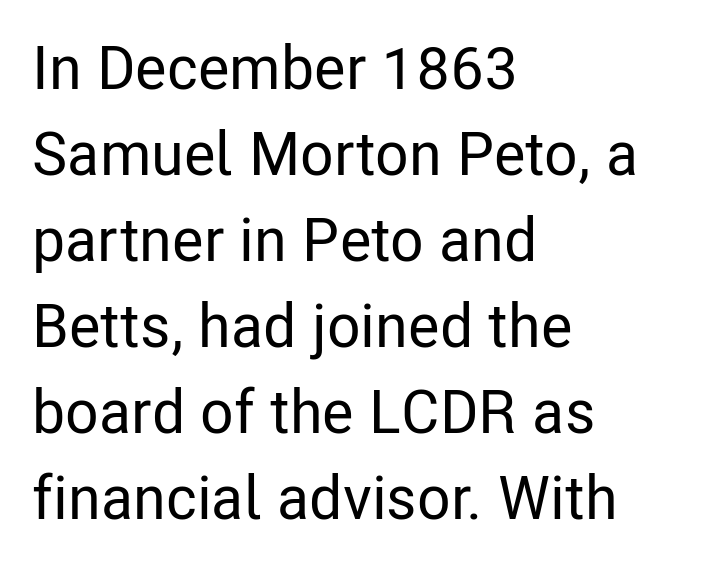
{"serif": "no", "italic": "no", "width": "condensed", "stroke_contrast": "low", "x_height": "medium", "monospaced": "no", "underline": "no", "align": "left", "line_spacing": "normal", "line_spacing_ratio": 1.41, "letter_spacing": "normal", "letter_spacing_em": 0.0, "glyph_px": 61}
